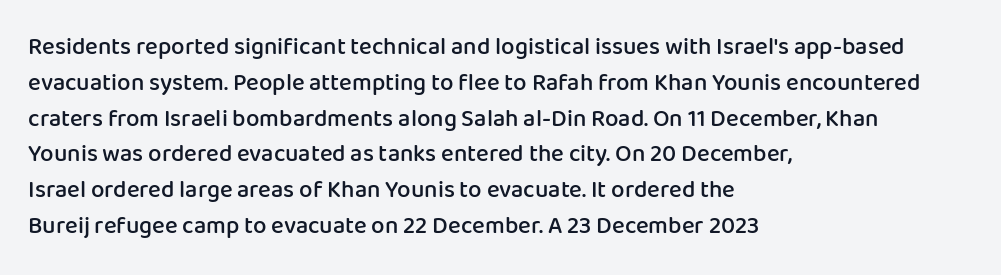
The image shows 24 px text type, upright; set left-aligned, normal line spacing (1.49x), normal letter spacing, not underlined.
